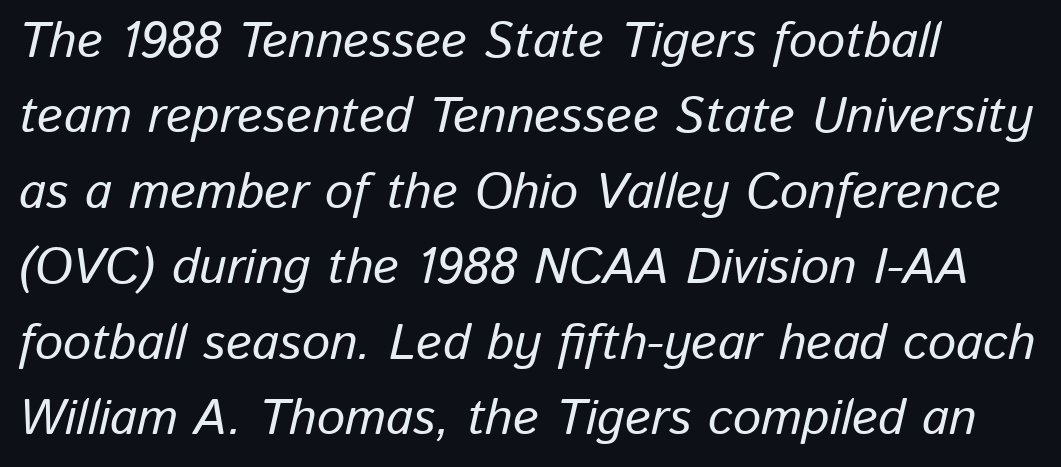
Check the space under the baseline: it is left empty. The gaps between neighbouring characters are ordinary and unremarkable. Italic? Definitely — the glyphs are oblique. Is this a fixed-width face? No — the glyphs have proportional, varying widths. Summary of vertical rhythm: regular, with standard interline spacing.
